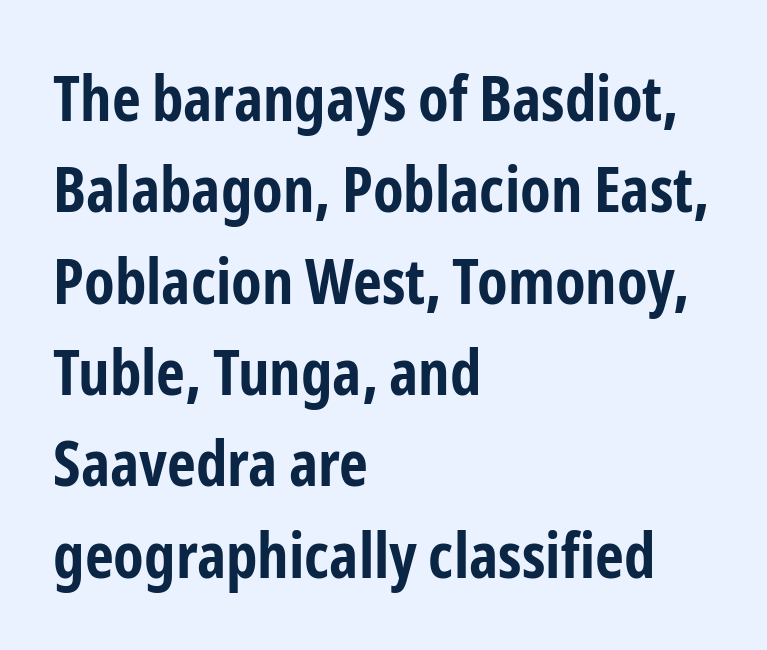
The image shows 63 px bold, condensed sans-serif type, upright; set left-aligned, normal line spacing (1.45x), normal letter spacing, not underlined; low stroke contrast and a medium x-height.
